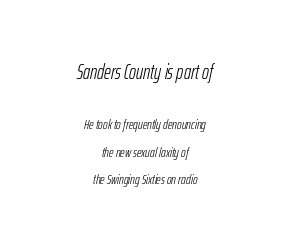
The image shows 21 px text type, italic (leaning right); set centered, loose line spacing (1.97x), normal letter spacing, not underlined; the first (top) block is 1.5x larger.
